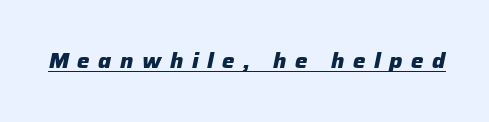
A full-strength bold gives these letters their thick strokes. Characters follow at a spacing far wider than the type designer built in. Tall strokes in this sample are angled rather than plumb. The rendering uses the underline text-decoration.
